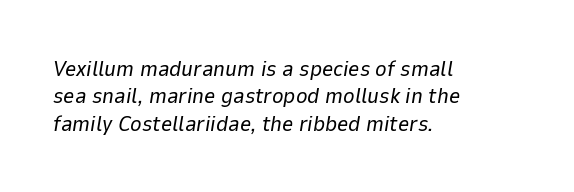
{"italic": "yes", "lean": "right", "slant_degrees": 9, "bold": "no", "underline": "no", "align": "left", "line_spacing_ratio": 1.24, "letter_spacing": "normal", "letter_spacing_em": 0.0, "glyph_px": 22}
